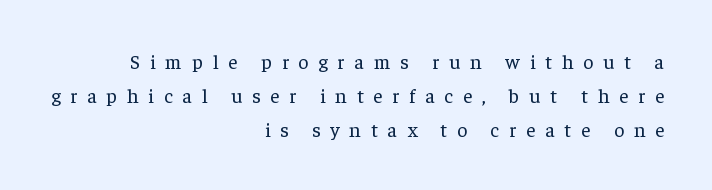
Q: Is the text bold? A: No.
Q: Is the text italic (slanted)? A: No, it is upright.
Q: Is the text underlined? A: No.
Q: How is the paragraph aligned? A: Right-aligned.
Q: Is the spacing between letters normal or unusually wide? A: Unusually wide.
Q: Is the spacing between lines tight, normal or loose? A: Normal.
